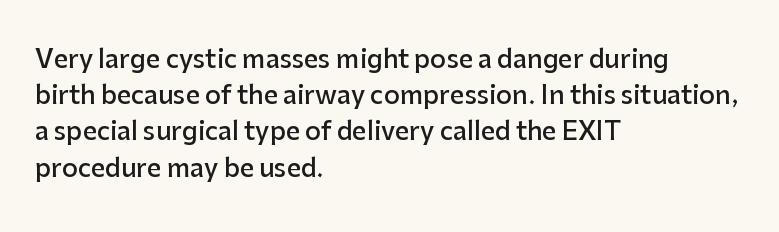
Q: Is the text bold? A: Semi-bold.
Q: Is the text italic (slanted)? A: No, it is upright.
Q: Is the text underlined? A: No.
Q: How is the paragraph aligned? A: Left-aligned.
Q: Is the spacing between letters normal or unusually wide? A: Normal.
Q: Is the spacing between lines tight, normal or loose? A: Normal.
